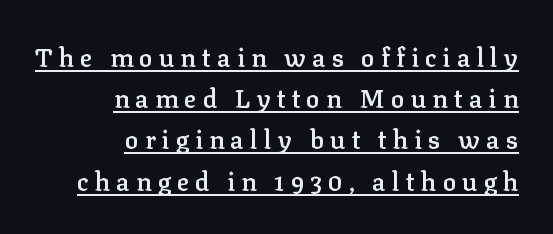
The image shows 25 px text type, upright; set right-aligned, normal line spacing (1.65x), unusually wide letter spacing (+0.25 em), underlined.
